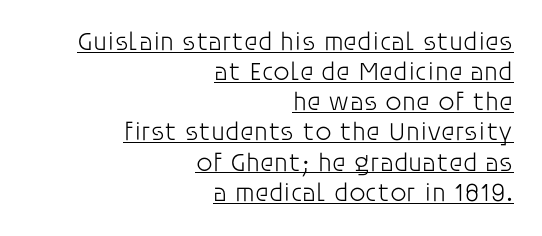
{"italic": "no", "bold": "no", "underline": "yes", "align": "right", "line_spacing_ratio": 1.16, "letter_spacing": "normal", "letter_spacing_em": 0.0, "glyph_px": 26}
